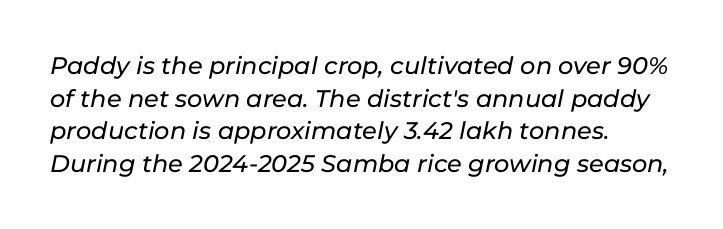
Q: Is the text italic (slanted)? A: Yes, it leans right by about 11 degrees.
Q: Is the text underlined? A: No.
Q: How is the paragraph aligned? A: Left-aligned.
Q: Is the spacing between letters normal or unusually wide? A: Normal.
Q: Is the spacing between lines tight, normal or loose? A: Normal.
